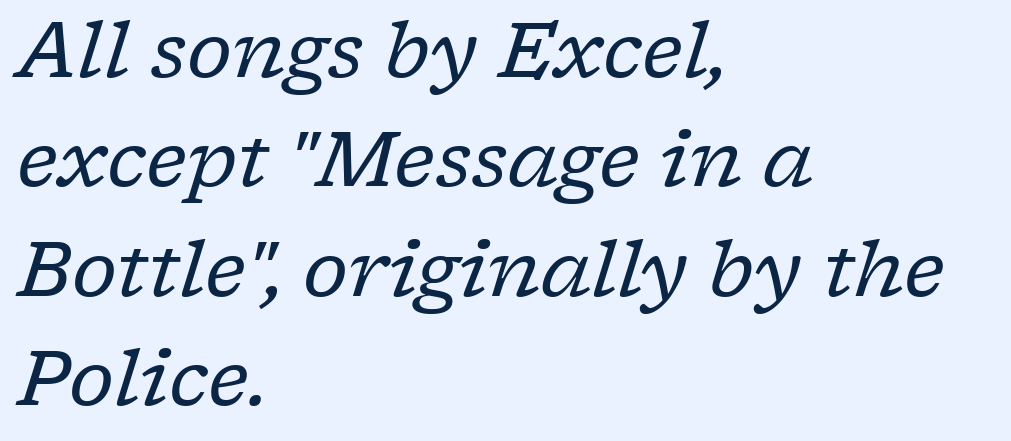
The image shows 77 px regular-weight serif type, italic (leaning right); set left-aligned, normal line spacing (1.42x), normal letter spacing, not underlined; low stroke contrast and a medium x-height.
